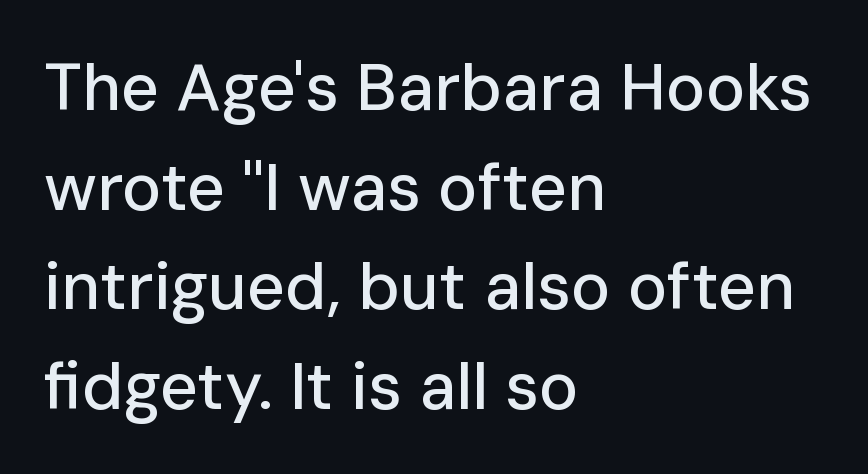
The image shows 66 px sans-serif type, upright; set left-aligned, normal line spacing (1.51x), normal letter spacing, not underlined; low stroke contrast and a medium x-height.
